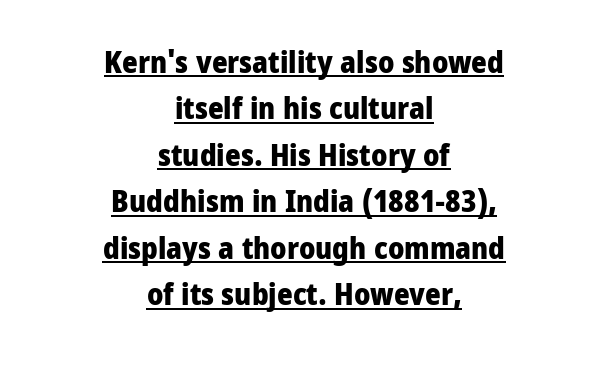
Q: Is the text bold? A: Yes.
Q: Is the text italic (slanted)? A: No, it is upright.
Q: Is the typeface a serif or a sans-serif typeface? A: Sans-serif.
Q: Is the text underlined? A: Yes.
Q: How is the paragraph aligned? A: Centered.
Q: Is the spacing between letters normal or unusually wide? A: Normal.
Q: Is the spacing between lines tight, normal or loose? A: Normal.
Q: Width (condensed, normal, or wide)? A: Normal.
Q: Stroke contrast? A: Low.
Q: x-height? A: Medium.
Q: Monospaced? A: No.
